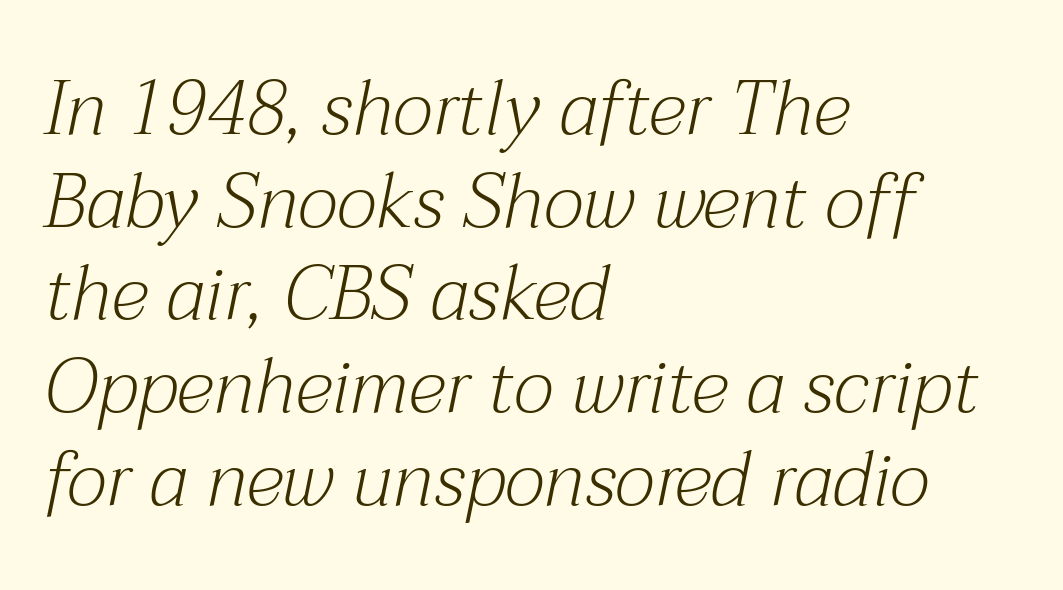
The image shows 76 px light serif type, italic (leaning right); set left-aligned, line spacing 1.22x, normal letter spacing, not underlined; medium stroke contrast and a medium x-height.
